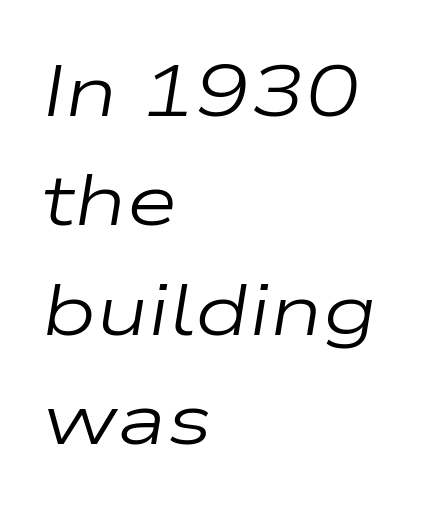
This rendering features lettering with no underline. Here the designer chose a conventional face with non-uniform glyph widths. Is the block centered? No — it sits flush against the left margin. Short note: letters normally spaced.
